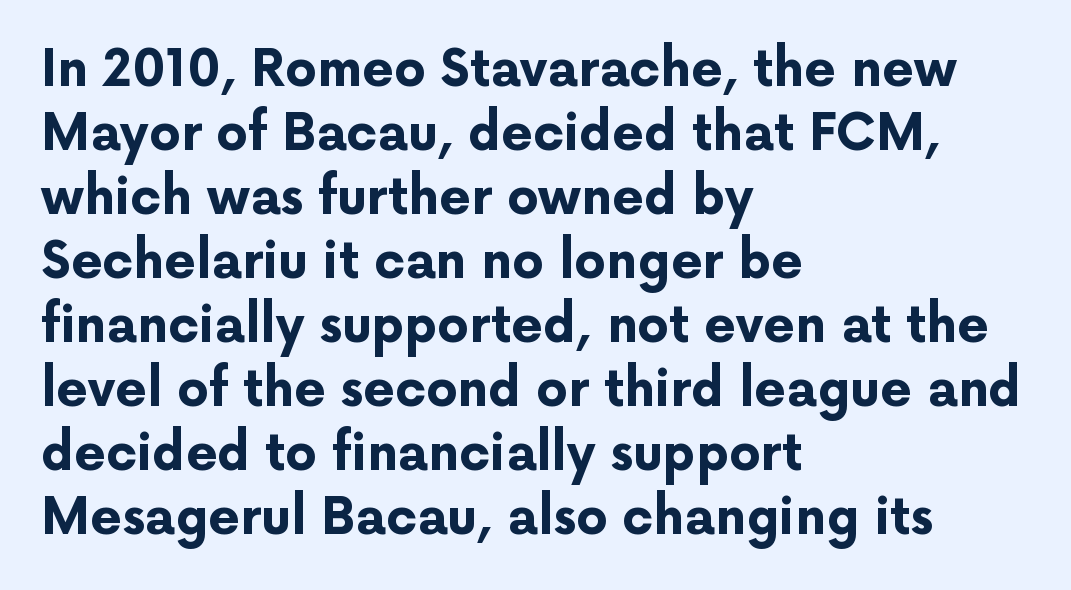
The image shows 50 px bold sans-serif type, upright; set left-aligned, normal line spacing (1.28x), normal letter spacing, not underlined; low stroke contrast and a medium x-height.
